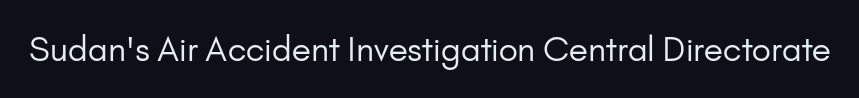
Is the type heavy? It reads as light-to-regular instead. Standard letterfit; no display-style spreading of the glyphs. Typographically, this falls in the sans-serif category. Honestly, there is no underline to notice here at all. You can tell it's not italic because the verticals are truly vertical.
